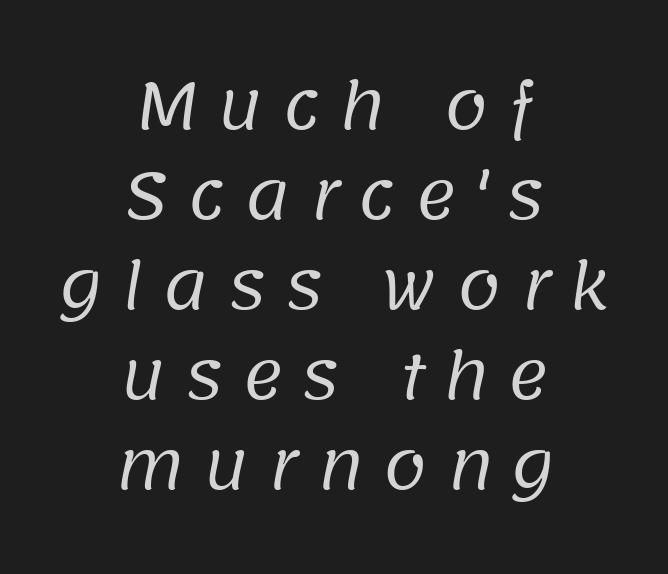
Q: Is the text bold? A: No.
Q: Is the typeface a serif or a sans-serif typeface? A: Sans-serif.
Q: Is the text underlined? A: No.
Q: How is the paragraph aligned? A: Centered.
Q: Is the spacing between letters normal or unusually wide? A: Unusually wide.
Q: Is the spacing between lines tight, normal or loose? A: Normal.
Q: Width (condensed, normal, or wide)? A: Normal.
Q: Stroke contrast? A: Low.
Q: x-height? A: Large.
Q: Monospaced? A: No.
